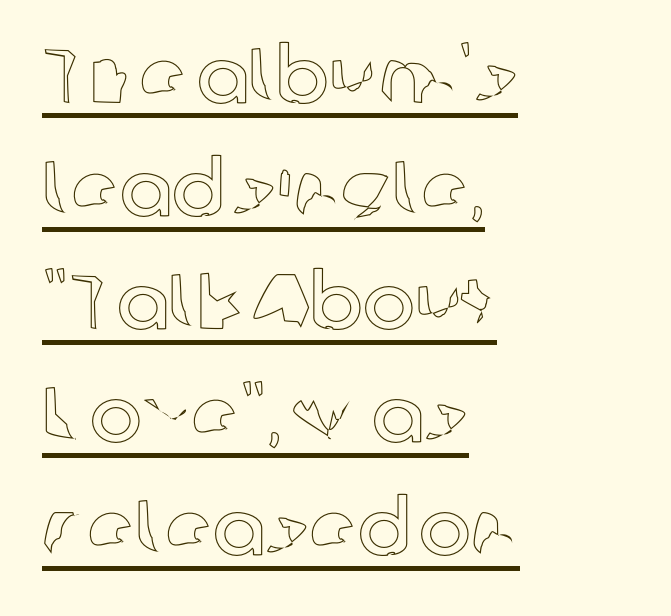
The image shows 78 px text type, upright; set left-aligned, normal line spacing (1.45x), normal letter spacing, underlined; a medium x-height.
